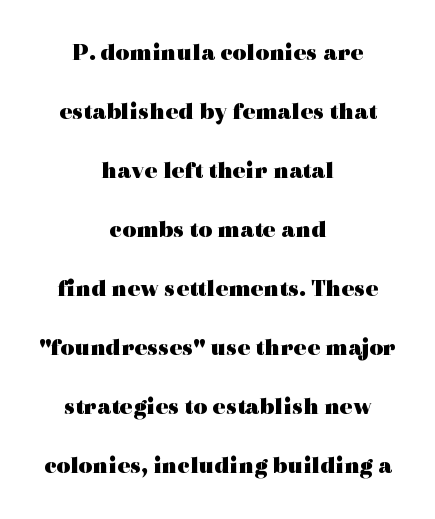
The image shows 24 px bold type, upright; set centered, loose line spacing (2.46x), normal letter spacing, not underlined.
